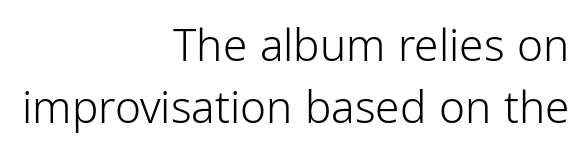
Italic: no, the glyphs are upright roman. Is there much room between lines? A standard amount, neither cramped nor airy. These lines are composed in type without serifs. The face looks like a standard text weight, possibly lighter. Check the space under the baseline: it is left empty.
